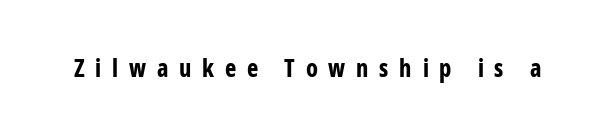
{"italic": "no", "bold": "yes", "underline": "no", "letter_spacing": "wide", "letter_spacing_em": 0.45, "glyph_px": 24}
